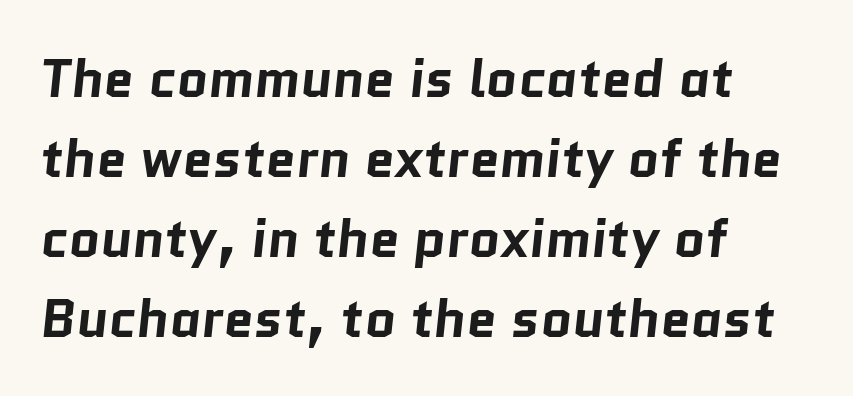
Q: Is the text bold? A: Yes.
Q: Is the typeface a serif or a sans-serif typeface? A: Sans-serif.
Q: Is the text underlined? A: No.
Q: How is the paragraph aligned? A: Left-aligned.
Q: Is the spacing between letters normal or unusually wide? A: Normal.
Q: Is the spacing between lines tight, normal or loose? A: Normal.
Q: Width (condensed, normal, or wide)? A: Normal.
Q: Stroke contrast? A: Low.
Q: x-height? A: Medium.
Q: Monospaced? A: No.
